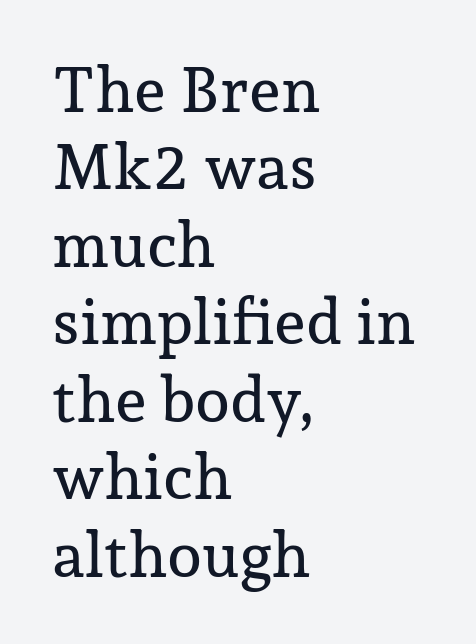
Classification — serif. These lines stack with their left ends in a neat column. A clean baseline with only descenders dipping below it. Posture: straight, roman, zero tilt. You could call the tracking neutral — neither tight nor loose. The letters advance in unequal steps, a hallmark of proportional type.
